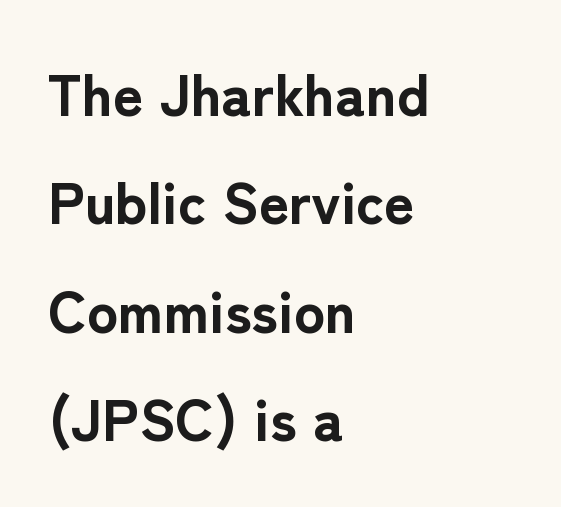
{"serif": "no", "italic": "no", "bold": "yes", "weight": "bold", "width": "normal", "stroke_contrast": "low", "x_height": "medium", "monospaced": "no", "underline": "no", "align": "left", "line_spacing_ratio": 1.87, "letter_spacing": "normal", "letter_spacing_em": 0.0, "glyph_px": 58}
